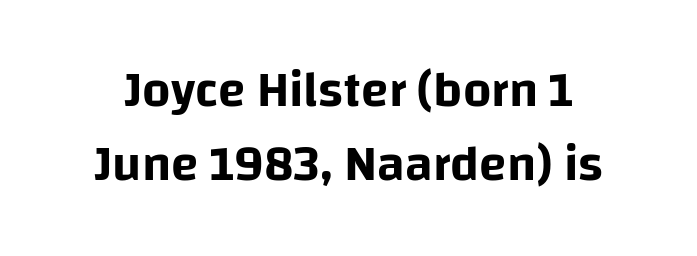
{"serif": "no", "italic": "no", "width": "normal", "stroke_contrast": "low", "x_height": "large", "monospaced": "no", "underline": "no", "align": "center", "line_spacing": "normal", "line_spacing_ratio": 1.49, "letter_spacing": "normal", "letter_spacing_em": 0.0, "glyph_px": 50}
